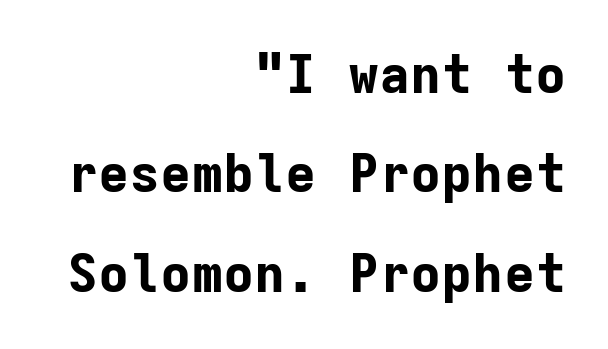
The image shows 52 px bold sans-serif type, upright, monospaced; set right-aligned, loose line spacing (1.91x), normal letter spacing, not underlined; low stroke contrast and a medium x-height.
